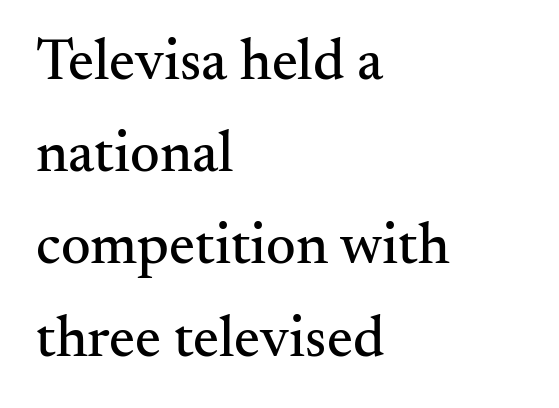
{"serif": "yes", "italic": "no", "width": "normal", "stroke_contrast": "medium", "x_height": "small", "monospaced": "no", "underline": "no", "align": "left", "line_spacing": "normal", "line_spacing_ratio": 1.59, "letter_spacing": "normal", "letter_spacing_em": 0.0, "glyph_px": 58}
